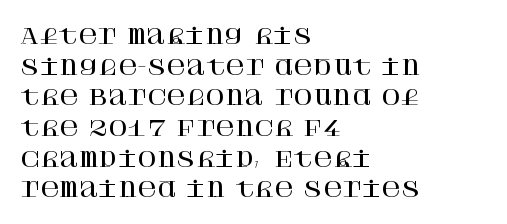
The image shows 21 px text type, upright; set left-aligned, normal line spacing (1.46x), normal letter spacing, not underlined.
